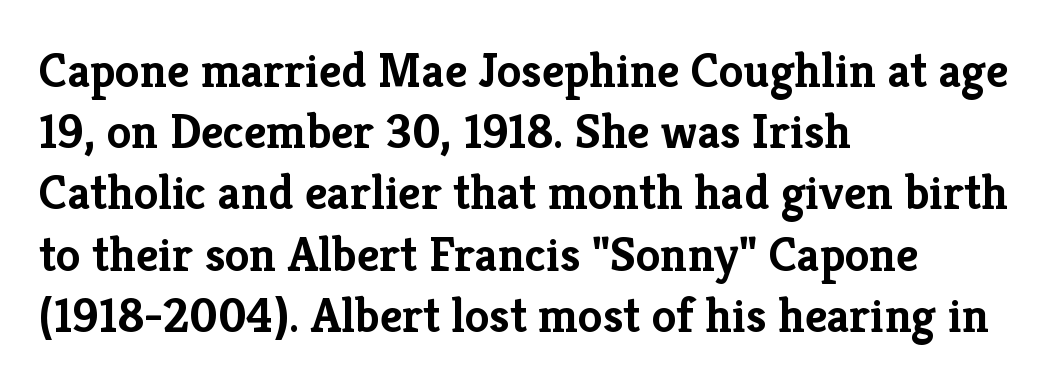
The image shows 49 px semibold serif type, upright; set left-aligned, normal line spacing (1.25x), normal letter spacing, not underlined; low stroke contrast and a medium x-height.
